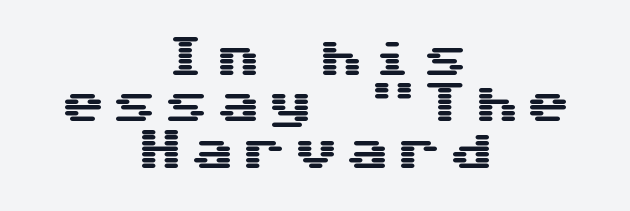
The image shows 45 px wide sans-serif type, upright; set centered, tight line spacing (1.03x), not underlined; medium stroke contrast and a medium x-height.
